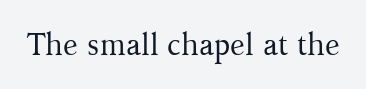
{"serif": "yes", "italic": "no", "bold": "no", "weight": "regular", "width": "normal", "stroke_contrast": "medium", "x_height": "medium", "monospaced": "no", "underline": "no", "letter_spacing": "normal", "letter_spacing_em": 0.0, "glyph_px": 30}
